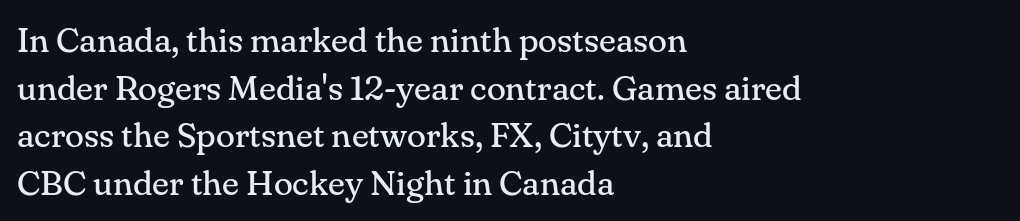
Q: Is the text bold? A: No.
Q: Is the text italic (slanted)? A: No, it is upright.
Q: Is the typeface a serif or a sans-serif typeface? A: Serif.
Q: Is the text underlined? A: No.
Q: How is the paragraph aligned? A: Left-aligned.
Q: Is the spacing between letters normal or unusually wide? A: Normal.
Q: Is the spacing between lines tight, normal or loose? A: Normal.
Q: Width (condensed, normal, or wide)? A: Normal.
Q: Stroke contrast? A: Medium.
Q: x-height? A: Small.
Q: Monospaced? A: No.
